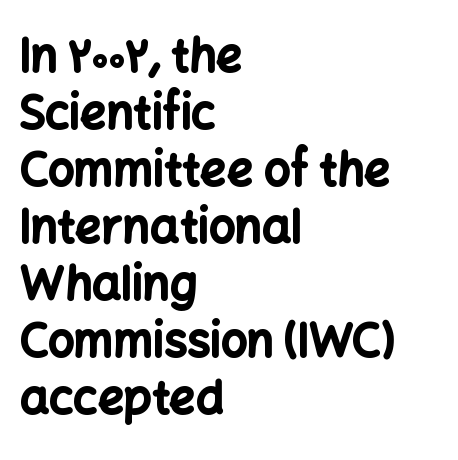
{"serif": "no", "italic": "no", "bold": "yes", "weight": "bold", "width": "normal", "stroke_contrast": "low", "x_height": "medium", "monospaced": "no", "underline": "no", "align": "left", "line_spacing_ratio": 1.24, "letter_spacing": "normal", "letter_spacing_em": 0.0, "glyph_px": 46}
